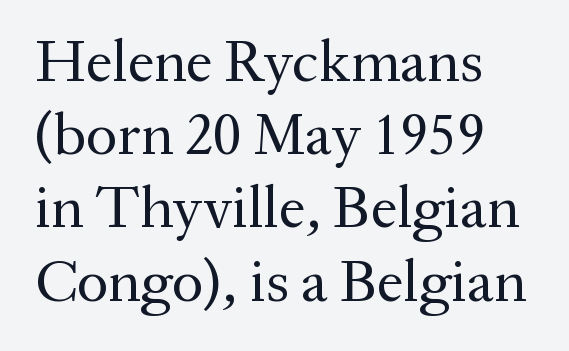
The image shows 60 px regular-weight serif type, upright; set left-aligned, line spacing 1.22x, normal letter spacing, not underlined; medium stroke contrast and a medium x-height.
